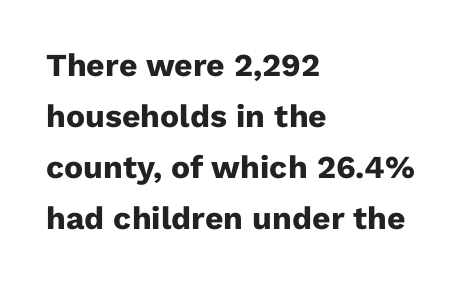
The image shows 32 px heavy sans-serif type, upright; set left-aligned, normal line spacing (1.59x), normal letter spacing, not underlined; low stroke contrast and a medium x-height.
